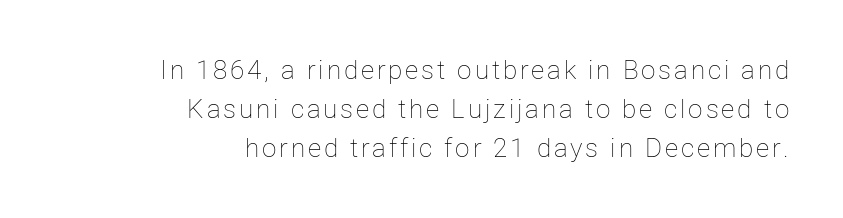
Q: Is the text bold? A: No.
Q: Is the text italic (slanted)? A: No, it is upright.
Q: Is the text underlined? A: No.
Q: How is the paragraph aligned? A: Right-aligned.
Q: Is the spacing between lines tight, normal or loose? A: Normal.
